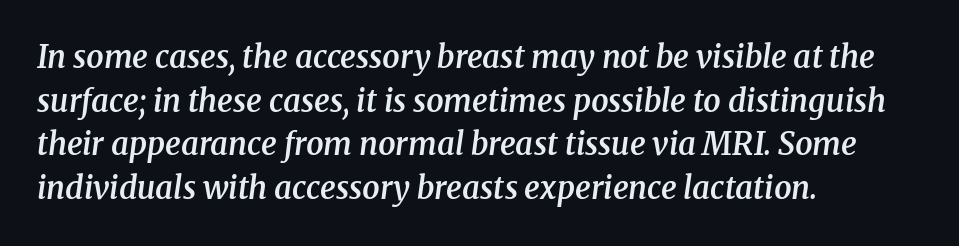
The image shows 31 px semibold serif type, italic (leaning right); set left-aligned, normal line spacing (1.41x), normal letter spacing, not underlined; medium stroke contrast and a medium x-height.
